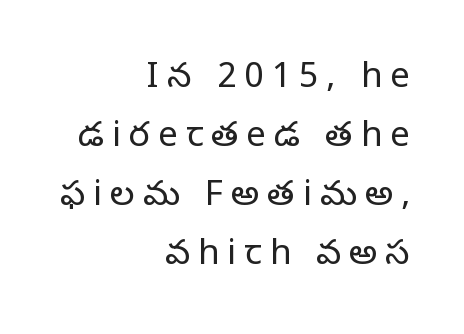
The image shows 35 px regular-weight serif type, upright; set right-aligned, normal line spacing (1.69x), unusually wide letter spacing (+0.23 em), not underlined; low stroke contrast and a large x-height.
